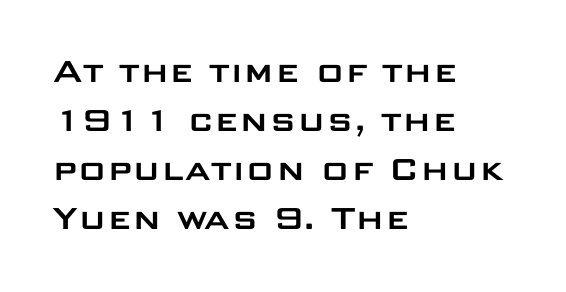
The image shows 39 px wide sans-serif type, upright; set left-aligned, normal line spacing (1.26x), normal letter spacing, not underlined; low stroke contrast and a large x-height.
